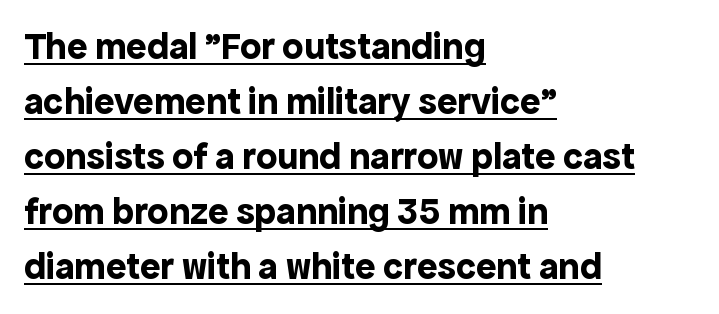
Q: Is the text bold? A: Yes.
Q: Is the text italic (slanted)? A: No, it is upright.
Q: Is the typeface a serif or a sans-serif typeface? A: Sans-serif.
Q: Is the text underlined? A: Yes.
Q: How is the paragraph aligned? A: Left-aligned.
Q: Is the spacing between letters normal or unusually wide? A: Normal.
Q: Is the spacing between lines tight, normal or loose? A: Normal.
Q: Width (condensed, normal, or wide)? A: Normal.
Q: x-height? A: Medium.
Q: Monospaced? A: No.
